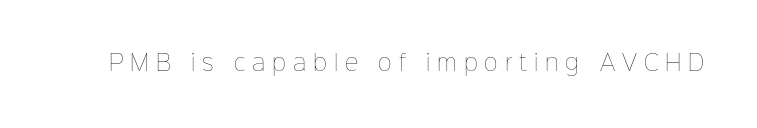
Stem width sits at or under what a default text font uses. The letterforms stand isolated, each surrounded by extra space. Characters remain perfectly vertical along every line. Type without underlining.
